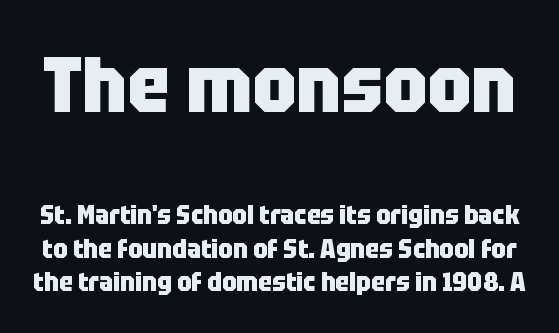
The emphasis by scale lands on block number one, above. Rendered with straight, roman letterforms. Proportional: the letters do not fall into vertical columns. The passage shown is emphatically bold. The designer left line spacing at the default. To sum up the face: it is a sans, with no serifs.
